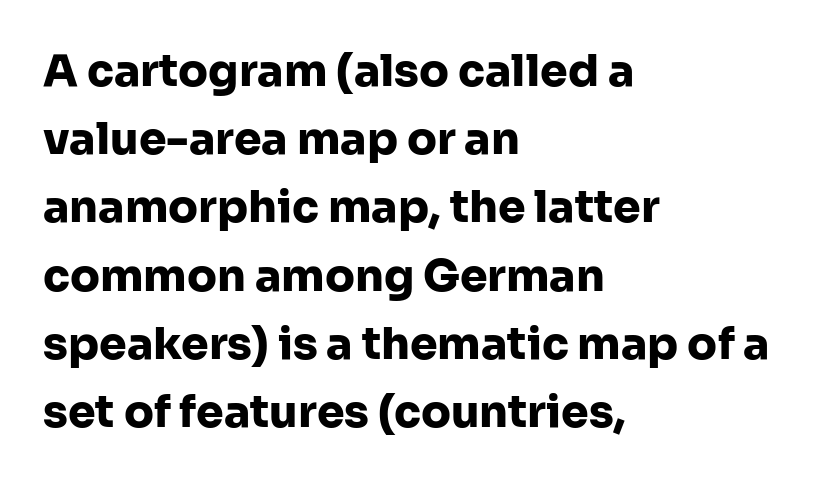
Q: Is the text bold? A: Yes.
Q: Is the text italic (slanted)? A: No, it is upright.
Q: Is the typeface a serif or a sans-serif typeface? A: Sans-serif.
Q: Is the text underlined? A: No.
Q: How is the paragraph aligned? A: Left-aligned.
Q: Is the spacing between letters normal or unusually wide? A: Normal.
Q: Is the spacing between lines tight, normal or loose? A: Normal.
Q: Width (condensed, normal, or wide)? A: Normal.
Q: Stroke contrast? A: Low.
Q: x-height? A: Medium.
Q: Monospaced? A: No.
